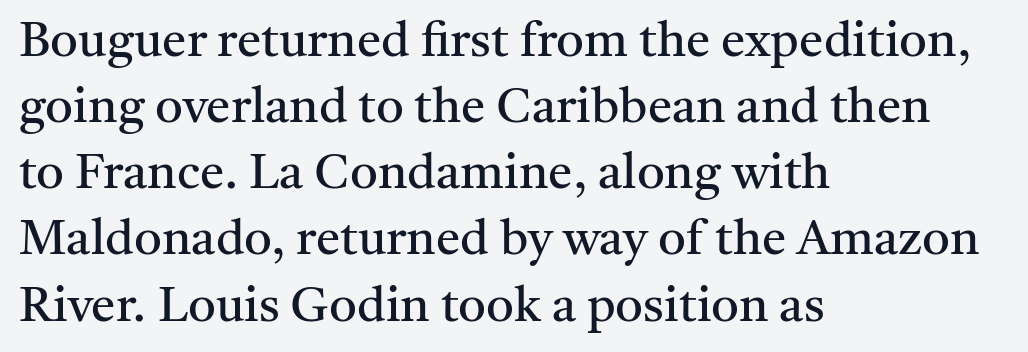
Q: Is the text bold? A: No.
Q: Is the text italic (slanted)? A: No, it is upright.
Q: Is the typeface a serif or a sans-serif typeface? A: Serif.
Q: Is the text underlined? A: No.
Q: How is the paragraph aligned? A: Left-aligned.
Q: Is the spacing between letters normal or unusually wide? A: Normal.
Q: Is the spacing between lines tight, normal or loose? A: Normal.
Q: Width (condensed, normal, or wide)? A: Normal.
Q: Stroke contrast? A: Medium.
Q: x-height? A: Medium.
Q: Monospaced? A: No.
